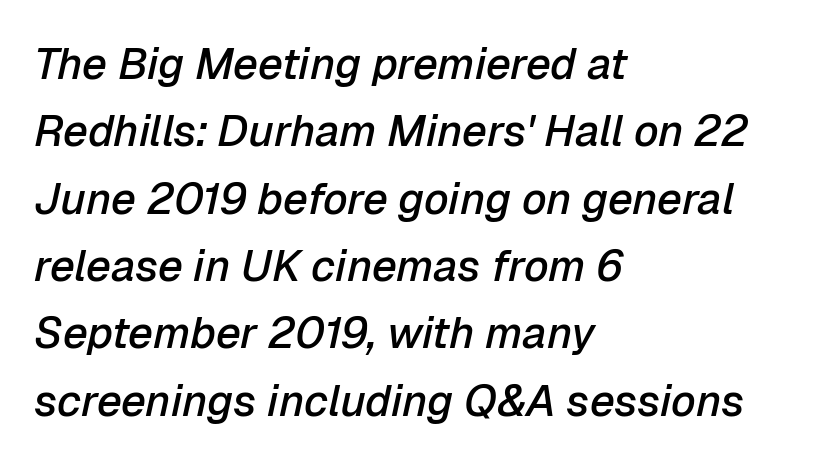
The image shows 44 px semibold type, italic (leaning right); set left-aligned, normal line spacing (1.53x), normal letter spacing, not underlined; low stroke contrast and a medium x-height.
